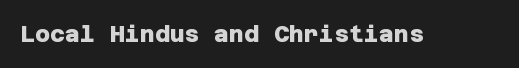
Compared with typical body copy, the letter spacing here is the same. A bare baseline throughout the passage. Chunky letters — that's bold for sure.
